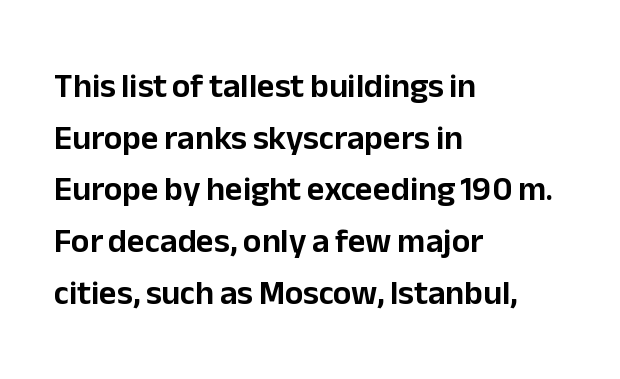
Note the varied advance widths — an 'i' is clearly narrower than an 'm'. The words here are not underlined. Students, note that the glyphs here touch the page at normal intervals. Classification — sans serif. The ragged edge is on the right, which tells us the setting is flush left.
